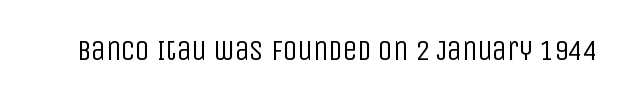
The image shows 29 px regular-weight, condensed sans-serif type, upright; set normal letter spacing, not underlined; low stroke contrast and a large x-height.
